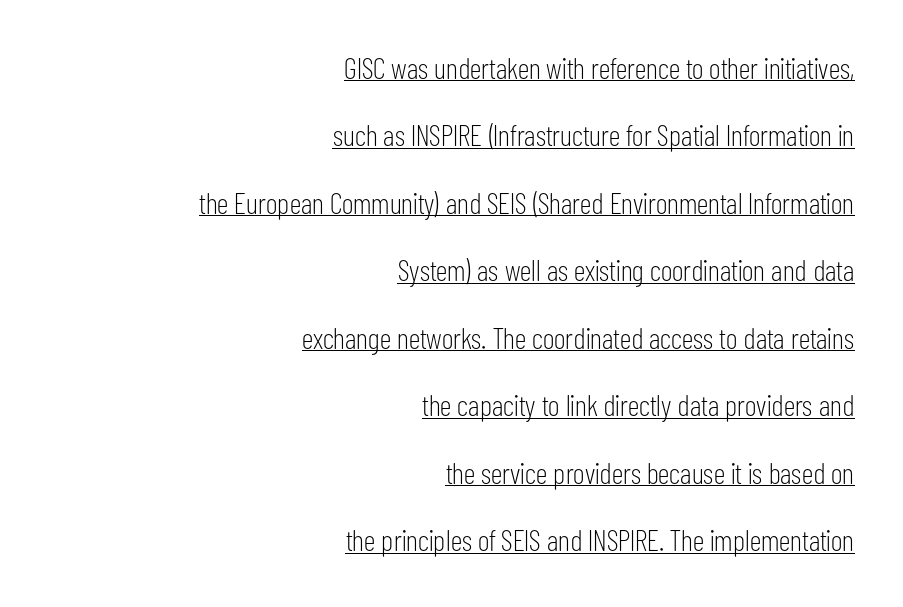
{"serif": "no", "italic": "no", "bold": "no", "weight": "light", "width": "condensed", "stroke_contrast": "low", "x_height": "medium", "monospaced": "no", "underline": "yes", "align": "right", "line_spacing": "loose", "line_spacing_ratio": 2.25, "letter_spacing": "normal", "letter_spacing_em": 0.0, "glyph_px": 30}
